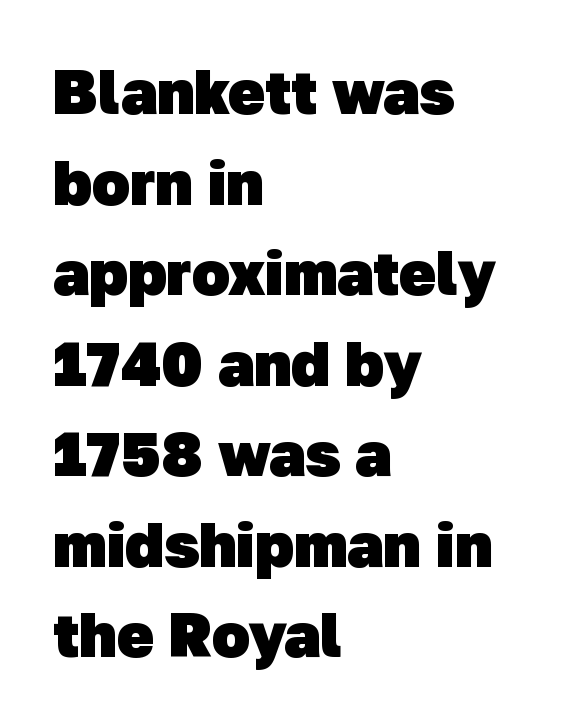
Nope, no serifs anywhere on these letters. Caption: standard tracking, unaltered. The strokes are fattened all the way to bold. A student would call this left alignment; a typographer would say flush left, rag right. The passage shown stacks its lines at a standard gap.
